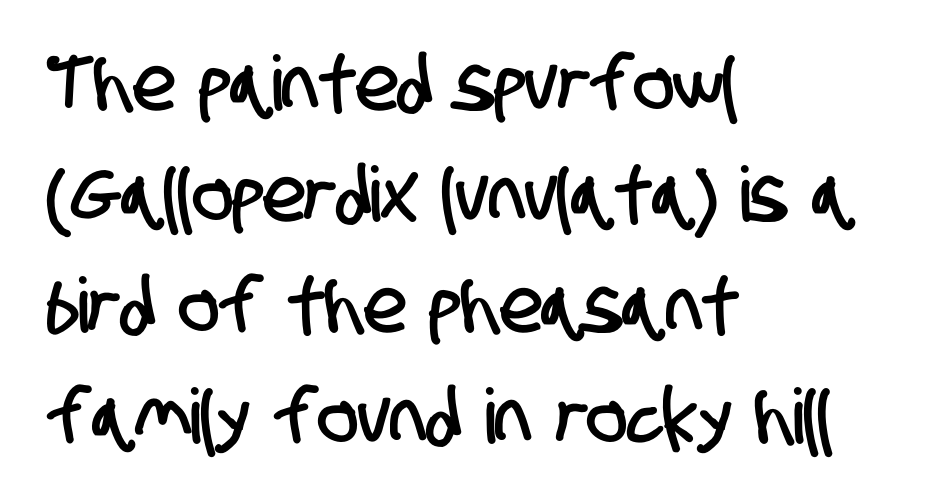
The image shows 76 px condensed sans-serif type; set left-aligned, normal line spacing (1.46x), normal letter spacing, not underlined; low stroke contrast and a large x-height.
